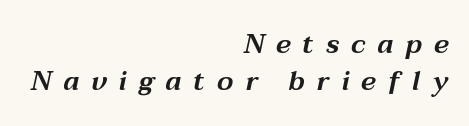
{"italic": "yes", "lean": "right", "slant_degrees": 12, "underline": "no", "align": "right", "line_spacing": "normal", "line_spacing_ratio": 1.36, "letter_spacing": "wide", "letter_spacing_em": 0.44, "glyph_px": 27}
